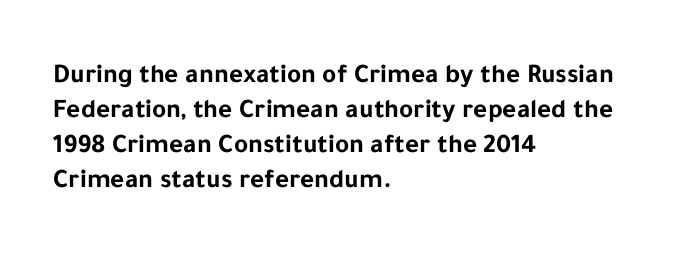
Is there much room between lines? A standard amount, neither cramped nor airy. Emphasis by weight is at full strength: bold. Each word holds together tightly as a unit, with standard inter-letter gaps. Rule under the text: the space is simply empty. Style check: upright. Does the copy run flush right? No — it runs flush left.
